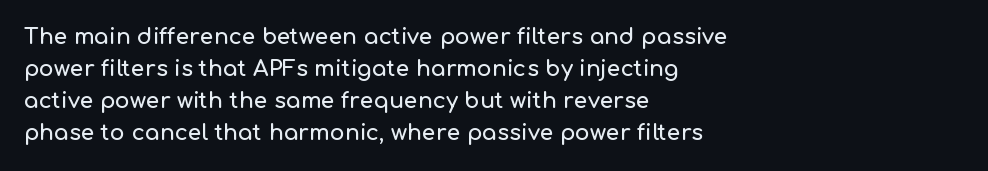
These lines were composed using upright roman letters. If you drew a ruler down the left edge, every line would touch it. In terms of leading, this rendering sits right in the middle. These lines keep a tight, regular rhythm from letter to letter. The glyphs are unaccompanied by any horizontal stroke below them.
